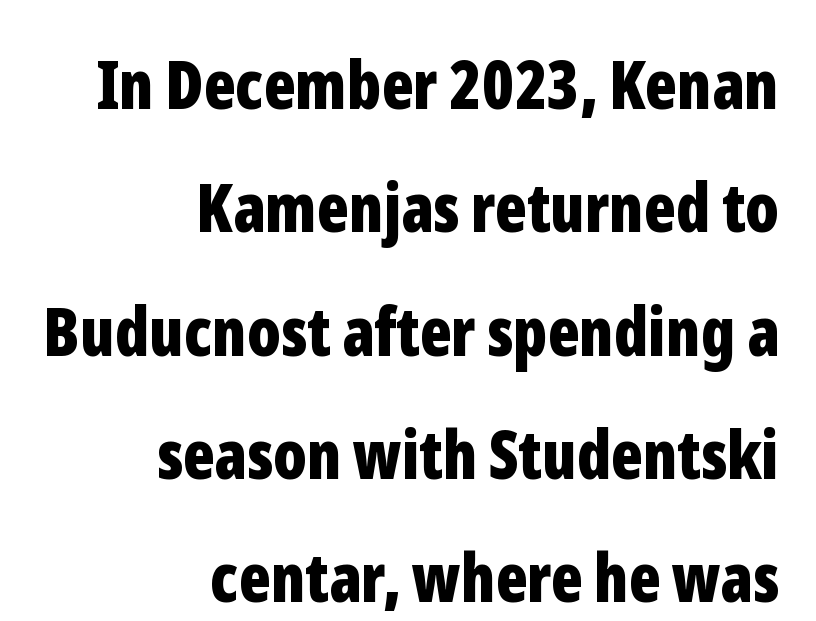
The image shows 67 px bold, condensed sans-serif type, upright; set right-aligned, line spacing 1.84x, normal letter spacing, not underlined; low stroke contrast and a medium x-height.
